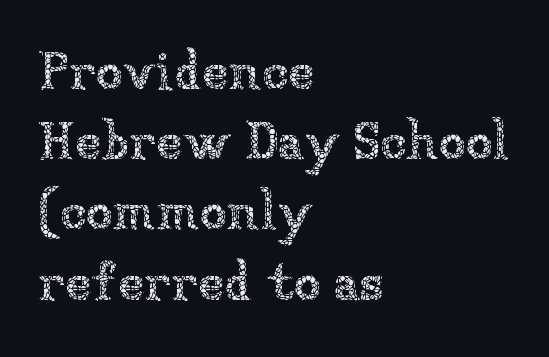
The image shows 54 px thin type, upright; set left-aligned, normal line spacing (1.3x), normal letter spacing, not underlined; low stroke contrast and a medium x-height.
